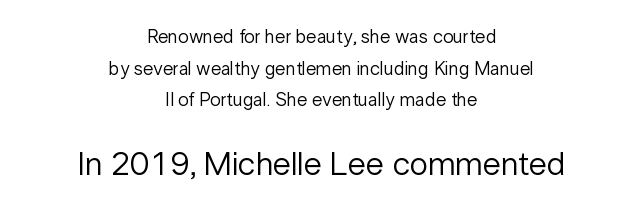
{"serif": "no", "italic": "no", "bold": "no", "weight": "regular", "width": "normal", "stroke_contrast": "low", "x_height": "medium", "monospaced": "no", "underline": "no", "align": "center", "line_spacing": "normal", "line_spacing_ratio": 1.67, "letter_spacing": "normal", "letter_spacing_em": 0.0, "larger_block": "second", "size_ratio": 1.74, "glyph_px": 33}
